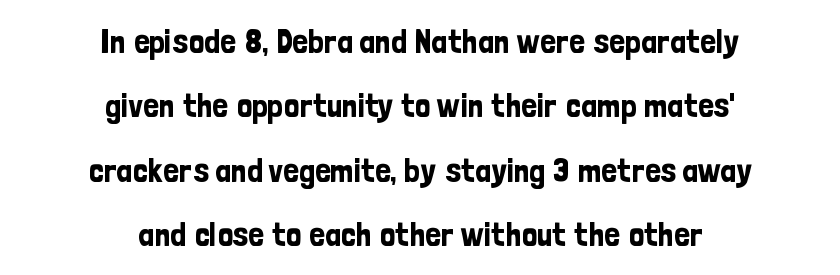
{"serif": "no", "italic": "no", "width": "condensed", "stroke_contrast": "low", "x_height": "medium", "monospaced": "no", "underline": "no", "align": "center", "line_spacing_ratio": 1.89, "letter_spacing": "normal", "letter_spacing_em": 0.0, "glyph_px": 34}
